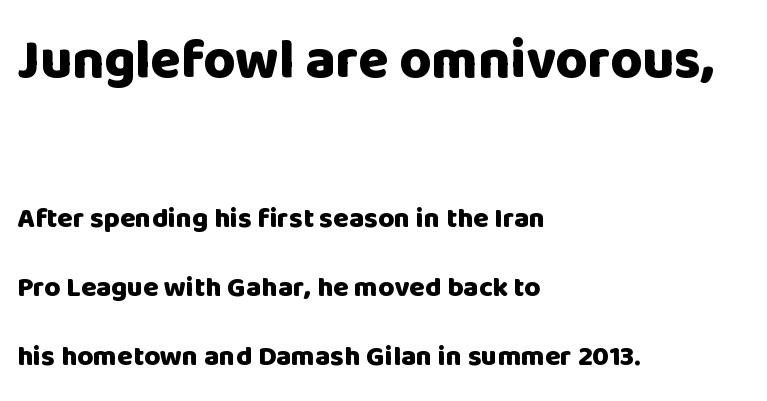
Q: Is the text bold? A: Yes.
Q: Is the text italic (slanted)? A: No, it is upright.
Q: Is the typeface a serif or a sans-serif typeface? A: Sans-serif.
Q: Is the text underlined? A: No.
Q: How is the paragraph aligned? A: Left-aligned.
Q: Is the spacing between letters normal or unusually wide? A: Normal.
Q: Is the spacing between lines tight, normal or loose? A: Loose.
Q: Which block of text is set in a larger size, the first (top) or the second (bottom)? A: The first (top) one.
Q: Width (condensed, normal, or wide)? A: Normal.
Q: Stroke contrast? A: Low.
Q: x-height? A: Large.
Q: Monospaced? A: No.
